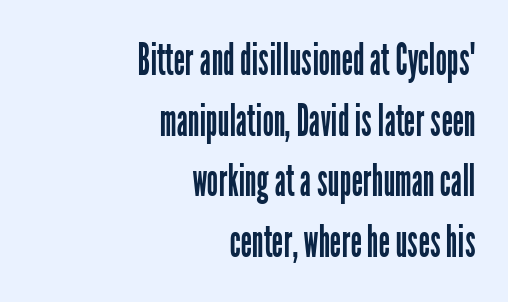
{"serif": "no", "italic": "no", "bold": "no", "weight": "regular", "width": "condensed", "stroke_contrast": "low", "x_height": "medium", "monospaced": "no", "underline": "no", "align": "right", "line_spacing": "normal", "line_spacing_ratio": 1.35, "letter_spacing": "normal", "letter_spacing_em": 0.0, "glyph_px": 45}
